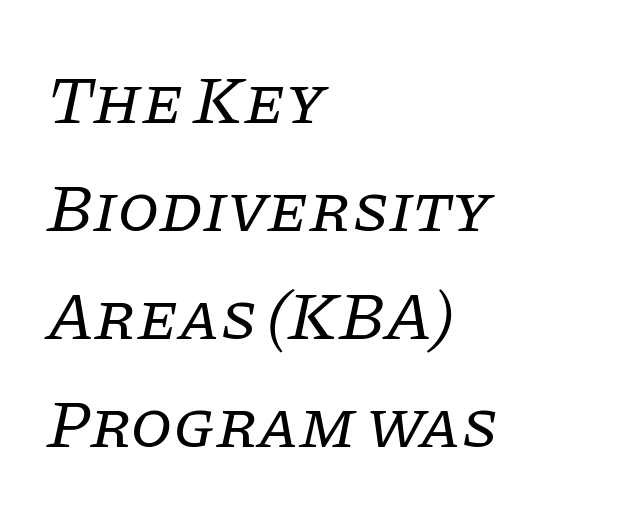
Underline: absent. Leftover space on each line is placed entirely after the last word. A quiet, ordinary-to-light weight characterises the typeface. The letters advance in unequal steps, a hallmark of proportional type.
